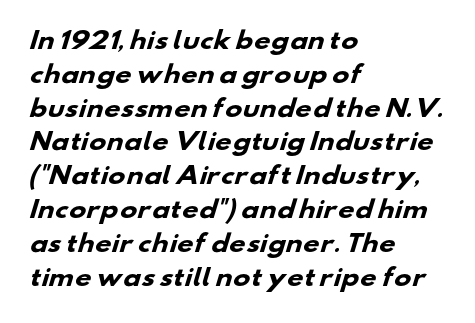
The image shows 23 px bold type; set left-aligned, normal line spacing (1.47x), normal letter spacing, not underlined.
